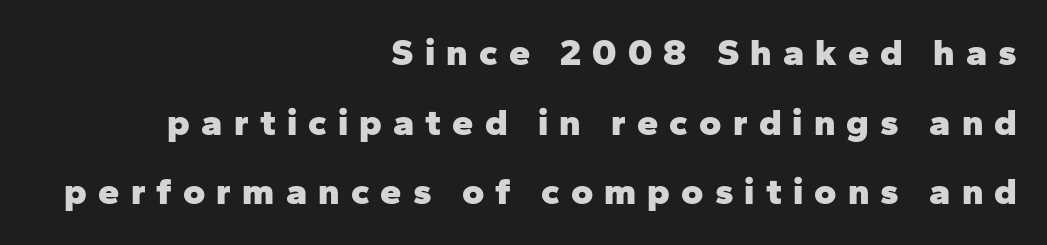
{"serif": "no", "italic": "no", "bold": "yes", "weight": "heavy", "width": "normal", "stroke_contrast": "low", "x_height": "medium", "monospaced": "no", "underline": "no", "align": "right", "line_spacing_ratio": 1.83, "letter_spacing": "wide", "letter_spacing_em": 0.29, "glyph_px": 38}
